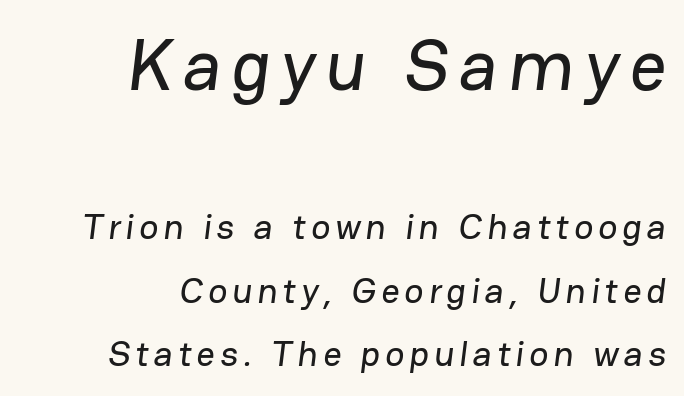
{"serif": "no", "width": "normal", "stroke_contrast": "low", "x_height": "medium", "monospaced": "no", "underline": "no", "align": "right", "line_spacing_ratio": 1.77, "larger_block": "first", "size_ratio": 2.0, "glyph_px": 72}
